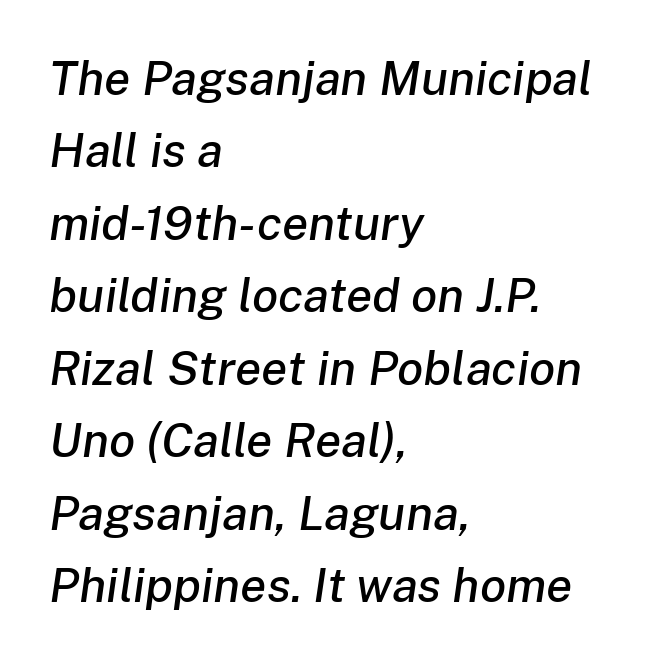
A classic flush-left, rag-right setting is used for this passage. When letters slant like this, we call the style italic. Any mark beneath the type? The region is blank. Is this a fixed-width face? No — the glyphs have proportional, varying widths. Default kerning and tracking; the words read as compact shapes. The passage shown stacks its lines at a standard gap.
